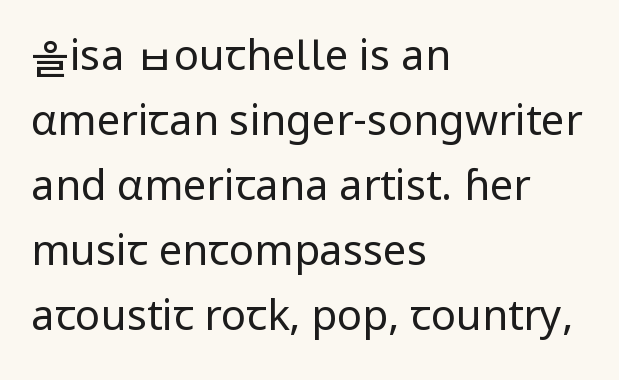
Q: Is the text bold? A: No.
Q: Is the text italic (slanted)? A: No, it is upright.
Q: Is the typeface a serif or a sans-serif typeface? A: Sans-serif.
Q: Is the text underlined? A: No.
Q: How is the paragraph aligned? A: Left-aligned.
Q: Is the spacing between letters normal or unusually wide? A: Normal.
Q: Is the spacing between lines tight, normal or loose? A: Normal.
Q: Width (condensed, normal, or wide)? A: Normal.
Q: Stroke contrast? A: Low.
Q: x-height? A: Medium.
Q: Monospaced? A: No.
